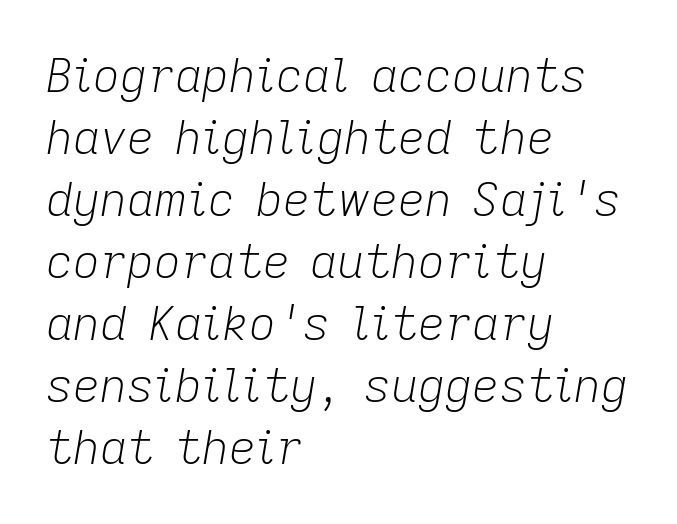
{"italic": "yes", "lean": "right", "slant_degrees": 9, "bold": "no", "weight": "light", "width": "normal", "stroke_contrast": "low", "x_height": "medium", "monospaced": "no", "underline": "no", "align": "left", "line_spacing": "normal", "line_spacing_ratio": 1.32, "letter_spacing": "normal", "letter_spacing_em": 0.0, "glyph_px": 47}
